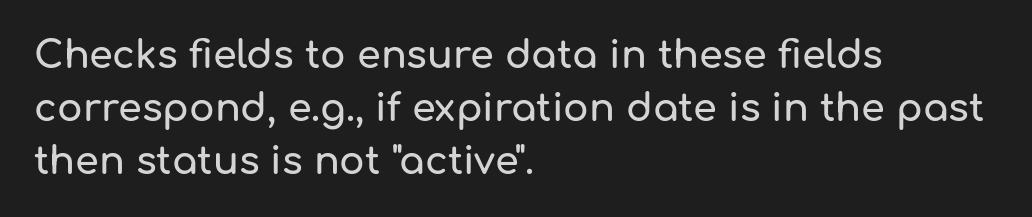
{"serif": "no", "italic": "no", "width": "normal", "stroke_contrast": "low", "x_height": "medium", "monospaced": "no", "underline": "no", "align": "left", "line_spacing": "normal", "line_spacing_ratio": 1.39, "letter_spacing": "normal", "letter_spacing_em": 0.0, "glyph_px": 38}
